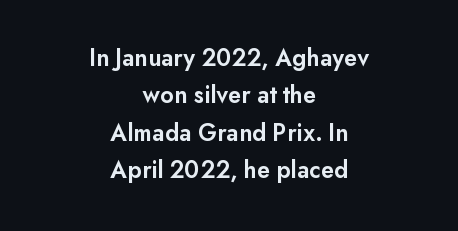
The image shows 25 px text type, upright; set centered, normal line spacing (1.5x), normal letter spacing, not underlined.
